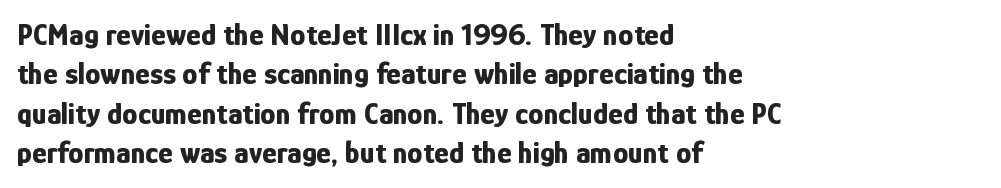
The image shows 31 px bold, condensed sans-serif type, upright; set left-aligned, normal line spacing (1.27x), normal letter spacing, not underlined; low stroke contrast and a medium x-height.
